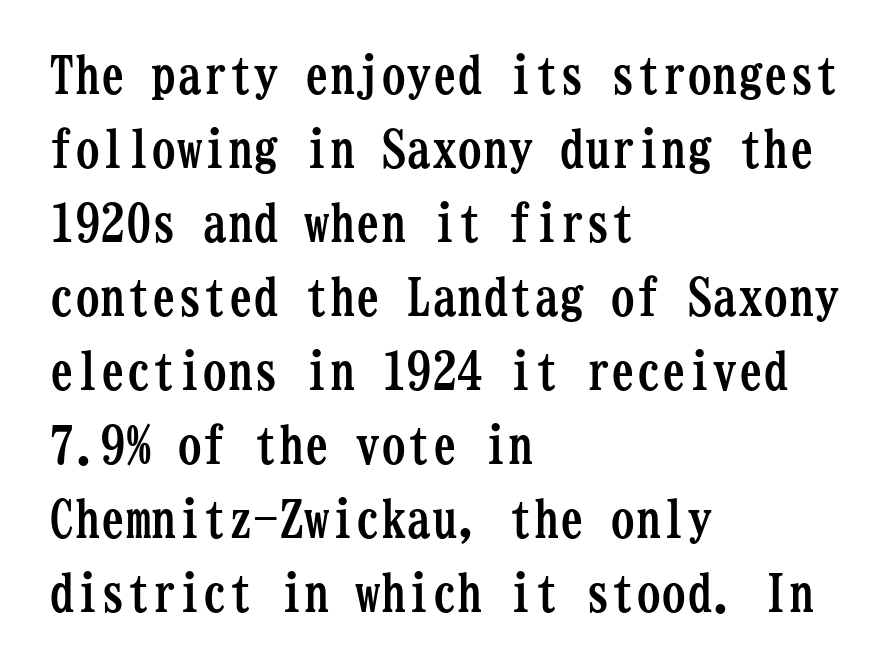
Do the characters align in a grid? Yes, the font is monospaced. The type is set solid horizontally, with unmodified tracking. The block of text has a typical density, with ordinary space between rows. Words float on clear page, feet unadorned.
